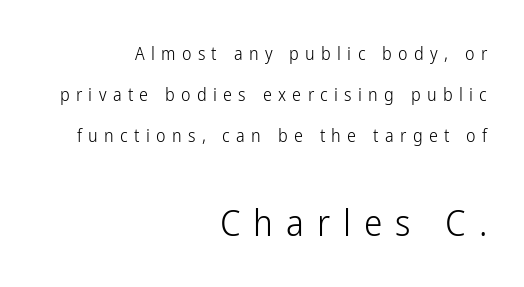
The image shows 37 px light, condensed sans-serif type, upright; set right-aligned, loose line spacing (2.27x), unusually wide letter spacing (+0.35 em), not underlined; the second (bottom) block is 2.06x larger; low stroke contrast and a medium x-height.
